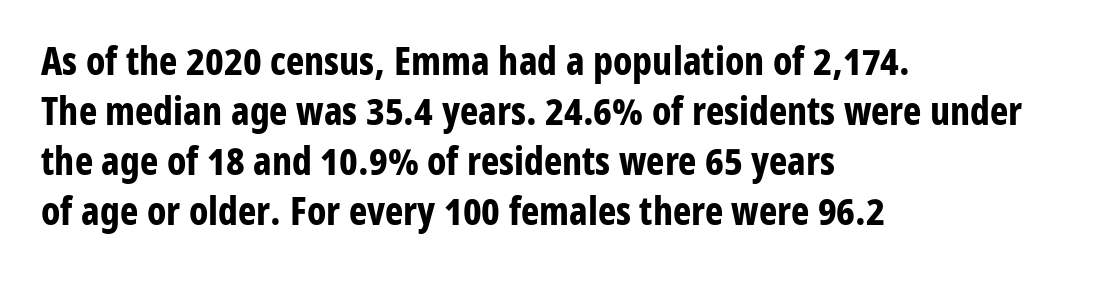
{"serif": "no", "italic": "no", "bold": "yes", "weight": "bold", "width": "condensed", "stroke_contrast": "low", "x_height": "medium", "monospaced": "no", "underline": "no", "align": "left", "line_spacing": "normal", "line_spacing_ratio": 1.28, "letter_spacing": "normal", "letter_spacing_em": 0.0, "glyph_px": 39}
